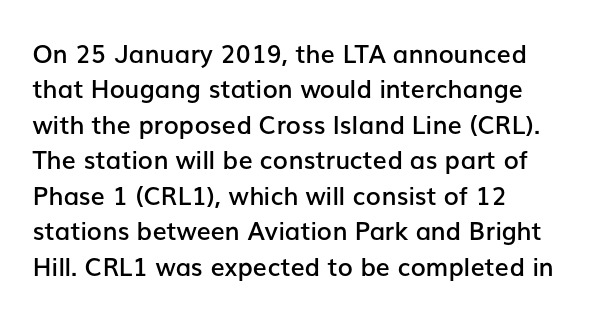
The image shows 25 px text type, upright; set left-aligned, normal line spacing (1.42x), normal letter spacing, not underlined.
